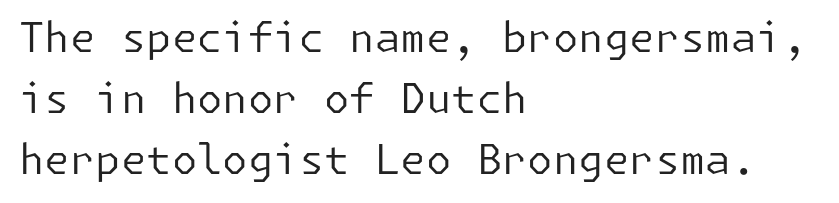
Q: Is the text bold? A: No.
Q: Is the text italic (slanted)? A: No, it is upright.
Q: Is the typeface a serif or a sans-serif typeface? A: Sans-serif.
Q: Is the text underlined? A: No.
Q: How is the paragraph aligned? A: Left-aligned.
Q: Is the spacing between letters normal or unusually wide? A: Normal.
Q: Is the spacing between lines tight, normal or loose? A: Normal.
Q: Width (condensed, normal, or wide)? A: Normal.
Q: Stroke contrast? A: Low.
Q: x-height? A: Medium.
